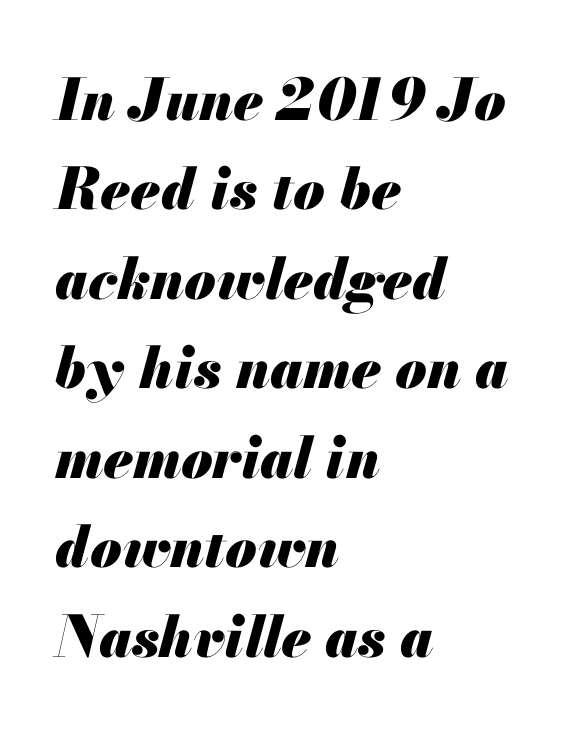
The image shows 57 px heavy type, italic (leaning right); set left-aligned, normal line spacing (1.57x), normal letter spacing, not underlined; medium stroke contrast and a small x-height.
